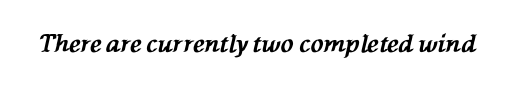
{"italic": "yes", "lean": "left", "slant_degrees": 76, "bold": "yes", "underline": "no", "letter_spacing": "normal", "letter_spacing_em": 0.0, "glyph_px": 24}
